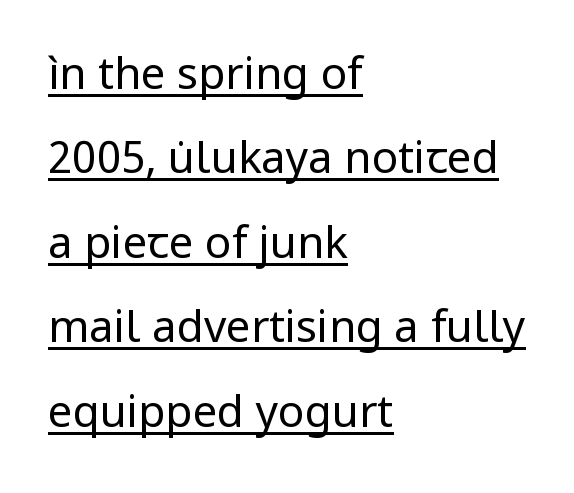
Q: Is the text bold? A: No.
Q: Is the text italic (slanted)? A: No, it is upright.
Q: Is the typeface a serif or a sans-serif typeface? A: Sans-serif.
Q: Is the text underlined? A: Yes.
Q: How is the paragraph aligned? A: Left-aligned.
Q: Is the spacing between letters normal or unusually wide? A: Normal.
Q: Is the spacing between lines tight, normal or loose? A: Loose.
Q: Width (condensed, normal, or wide)? A: Normal.
Q: Stroke contrast? A: Low.
Q: x-height? A: Medium.
Q: Monospaced? A: No.
